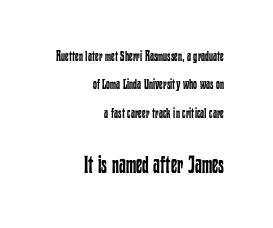
Tracking here is standard; glyphs follow each other at the usual distance. The designer gave the closing block more size than the opening block. This sample is right-justified, so line beginnings fall wherever the words allow. Summary of weight: not heavy and not bold. Notice the wide empty band between every row — that's loose leading.
